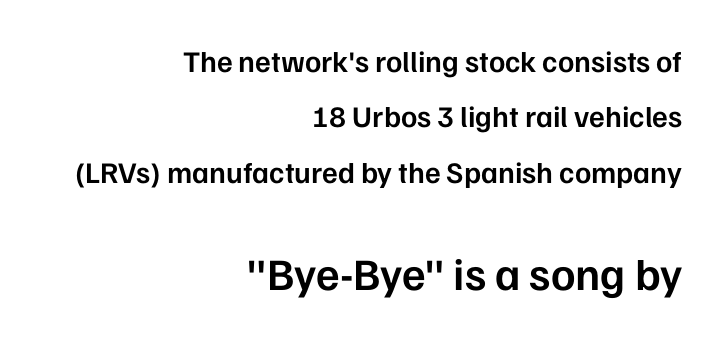
The image shows 45 px semibold sans-serif type, upright; set right-aligned, line spacing 1.85x, normal letter spacing, not underlined; the second (bottom) block is 1.5x larger; low stroke contrast and a medium x-height.
